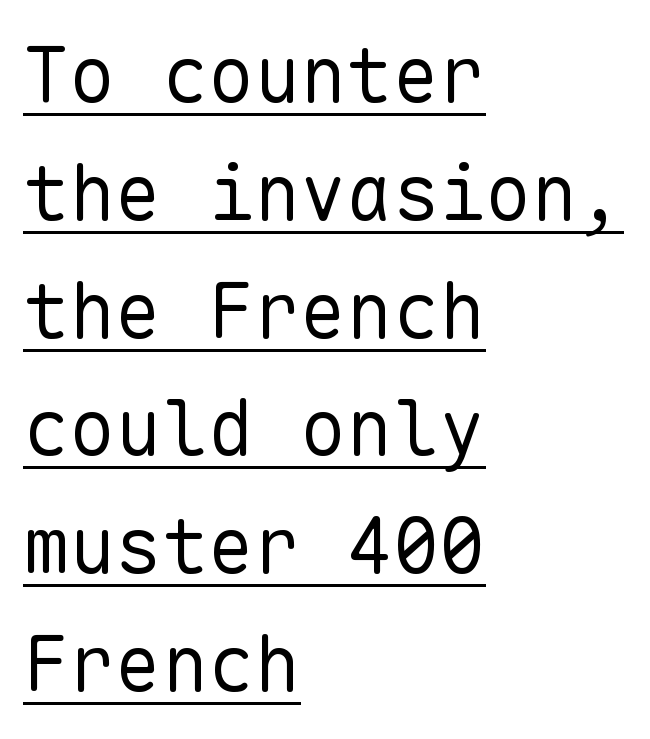
{"serif": "no", "italic": "no", "bold": "no", "weight": "regular", "width": "normal", "stroke_contrast": "low", "x_height": "medium", "monospaced": "yes", "underline": "yes", "align": "left", "line_spacing": "normal", "line_spacing_ratio": 1.53, "letter_spacing": "normal", "letter_spacing_em": 0.0, "glyph_px": 77}
